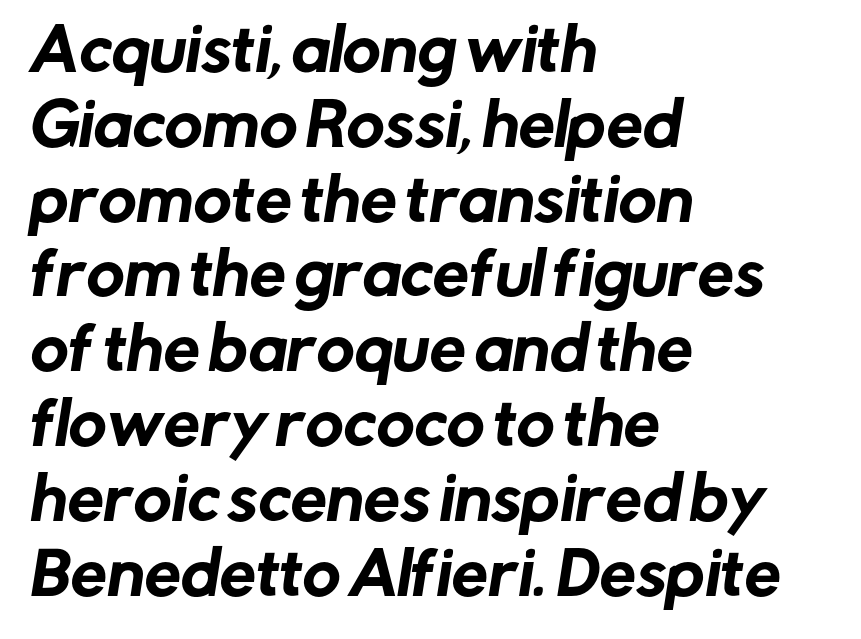
The image shows 58 px sans-serif type; set left-aligned, normal line spacing (1.29x), normal letter spacing, not underlined; low stroke contrast and a medium x-height.
